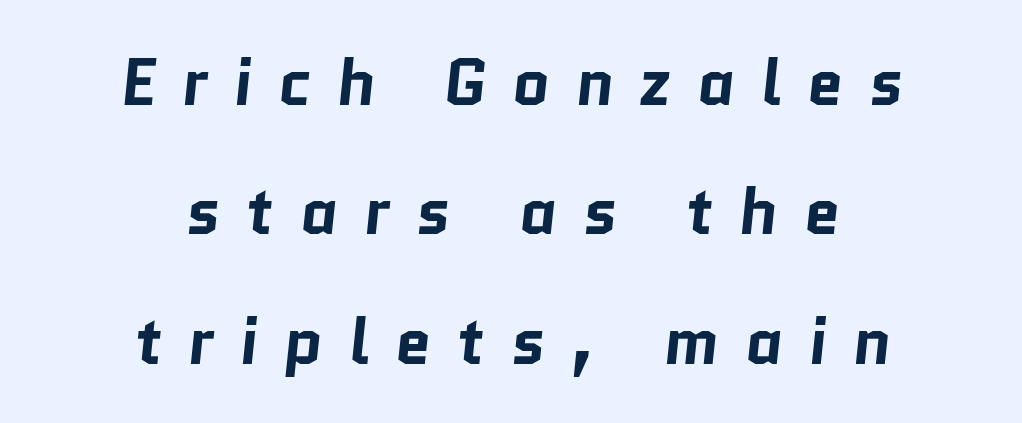
{"serif": "no", "bold": "yes", "weight": "bold", "width": "normal", "stroke_contrast": "low", "x_height": "medium", "monospaced": "no", "underline": "no", "align": "center", "line_spacing": "loose", "line_spacing_ratio": 1.99, "letter_spacing": "wide", "letter_spacing_em": 0.39, "glyph_px": 65}
